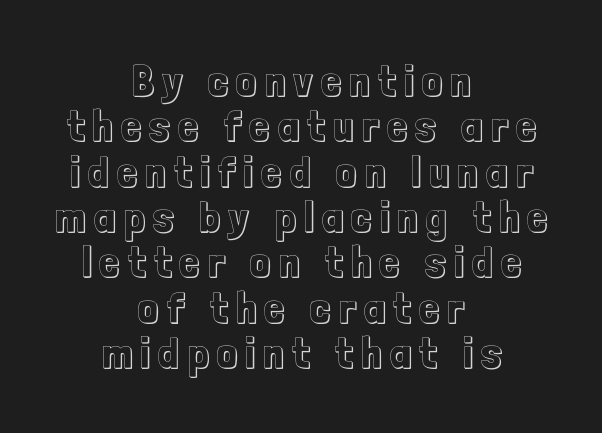
The image shows 44 px condensed type, upright; set centered, tight line spacing (1.03x), unusually wide letter spacing (+0.2 em), not underlined; a medium x-height.
